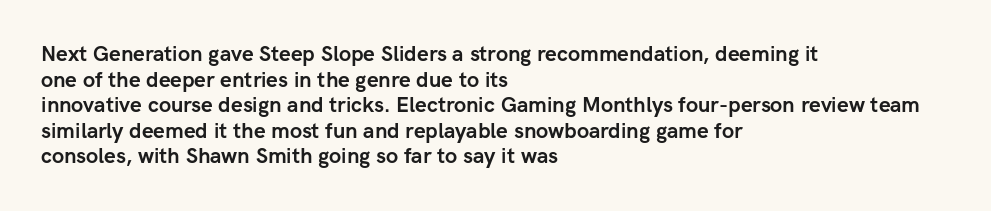
Q: Is the text bold? A: Yes.
Q: Is the text italic (slanted)? A: No, it is upright.
Q: Is the text underlined? A: No.
Q: How is the paragraph aligned? A: Left-aligned.
Q: Is the spacing between letters normal or unusually wide? A: Normal.
